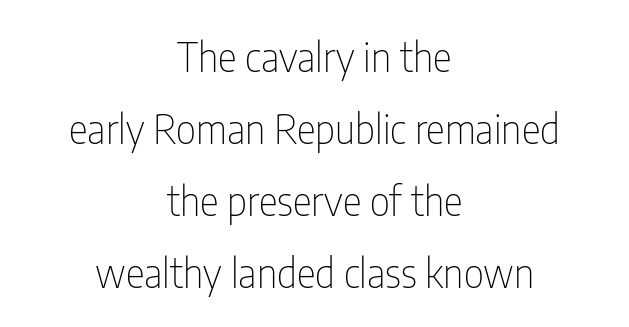
Q: Is the text bold? A: No.
Q: Is the text italic (slanted)? A: No, it is upright.
Q: Is the typeface a serif or a sans-serif typeface? A: Sans-serif.
Q: Is the text underlined? A: No.
Q: How is the paragraph aligned? A: Centered.
Q: Is the spacing between letters normal or unusually wide? A: Normal.
Q: Width (condensed, normal, or wide)? A: Condensed.
Q: Stroke contrast? A: Low.
Q: x-height? A: Medium.
Q: Monospaced? A: No.
